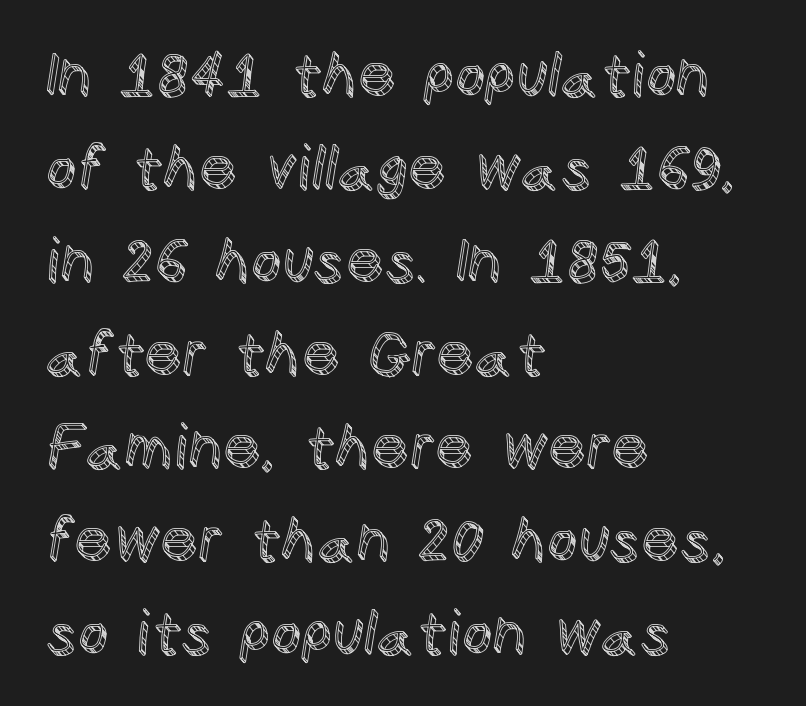
{"width": "normal", "x_height": "large", "monospaced": "no", "underline": "no", "align": "left", "line_spacing": "normal", "line_spacing_ratio": 1.55, "letter_spacing": "normal", "letter_spacing_em": 0.0, "glyph_px": 60}
